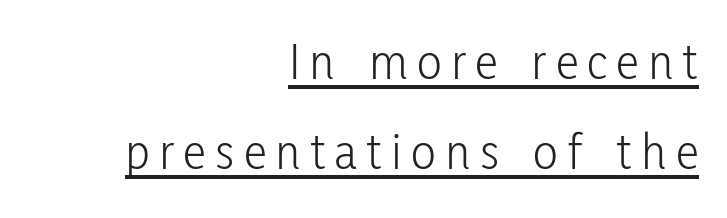
Q: Is the text bold? A: No.
Q: Is the text italic (slanted)? A: No, it is upright.
Q: Is the typeface a serif or a sans-serif typeface? A: Sans-serif.
Q: Is the text underlined? A: Yes.
Q: How is the paragraph aligned? A: Right-aligned.
Q: Width (condensed, normal, or wide)? A: Condensed.
Q: Stroke contrast? A: Low.
Q: x-height? A: Medium.
Q: Monospaced? A: No.
